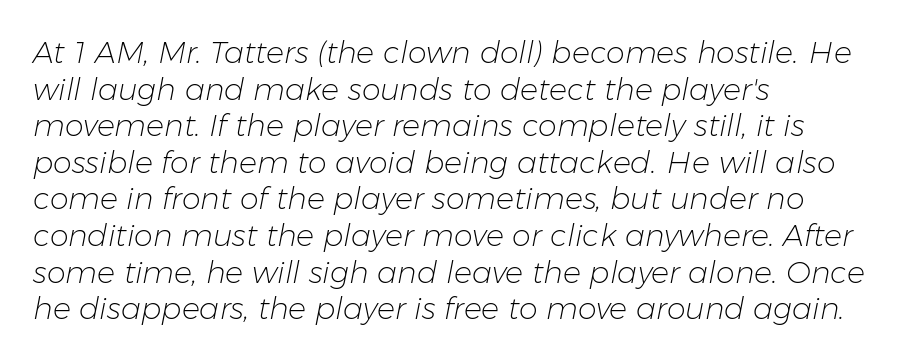
The image shows 30 px light type, italic (leaning right); set left-aligned, line spacing 1.22x, normal letter spacing, not underlined; low stroke contrast and a medium x-height.
